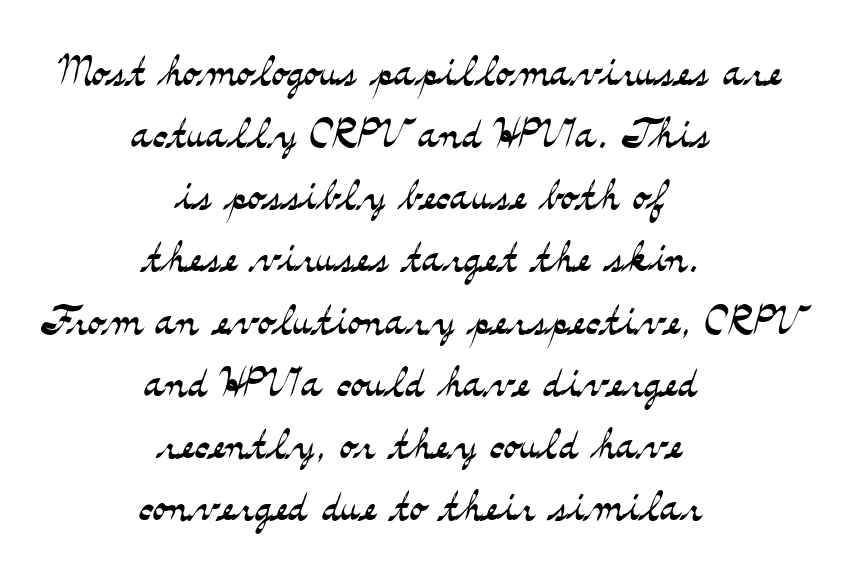
{"serif": "yes", "bold": "no", "weight": "light", "width": "wide", "stroke_contrast": "medium", "x_height": "small", "monospaced": "no", "underline": "no", "align": "center", "line_spacing": "tight", "line_spacing_ratio": 1.11, "letter_spacing": "normal", "letter_spacing_em": 0.0, "glyph_px": 56}
